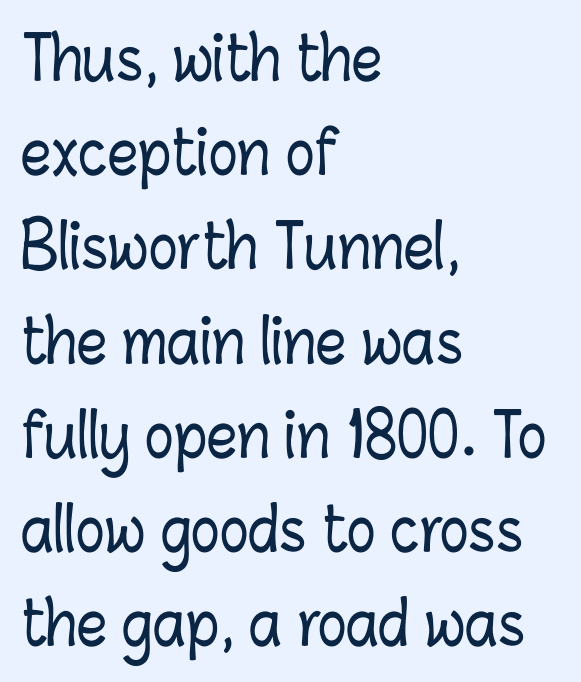
The image shows 60 px condensed type, upright; set left-aligned, normal line spacing (1.57x), normal letter spacing, not underlined; low stroke contrast and a medium x-height.
